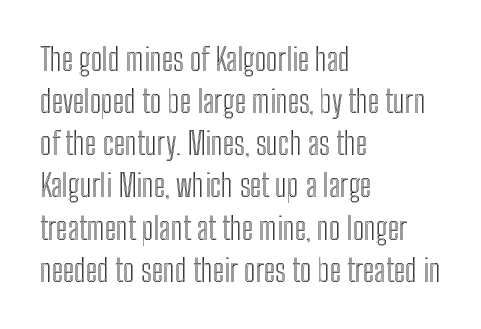
Q: Is the text italic (slanted)? A: No, it is upright.
Q: Is the text underlined? A: No.
Q: How is the paragraph aligned? A: Left-aligned.
Q: Is the spacing between letters normal or unusually wide? A: Normal.
Q: Is the spacing between lines tight, normal or loose? A: Normal.
Q: Width (condensed, normal, or wide)? A: Condensed.
Q: x-height? A: Medium.
Q: Monospaced? A: No.
